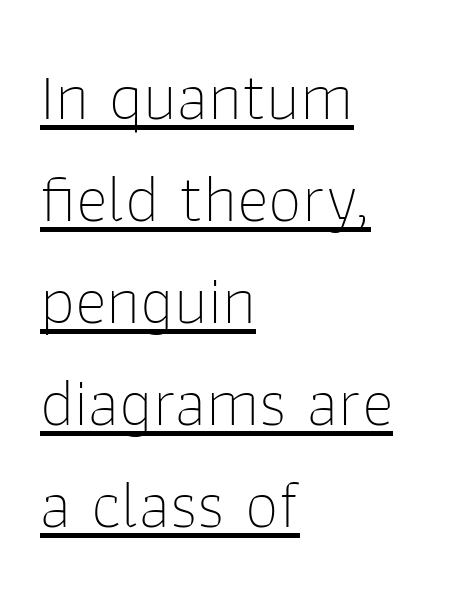
The typeface chosen for these lines omits serifs. Reading down the column, the eye jumps a familiar distance to each next line. Quick note: underline on. No italicization has been applied; the sample stays upright. The ragged edge is on the right, which tells us the setting is flush left. No heavy texture on the line: the type isn't bold.
